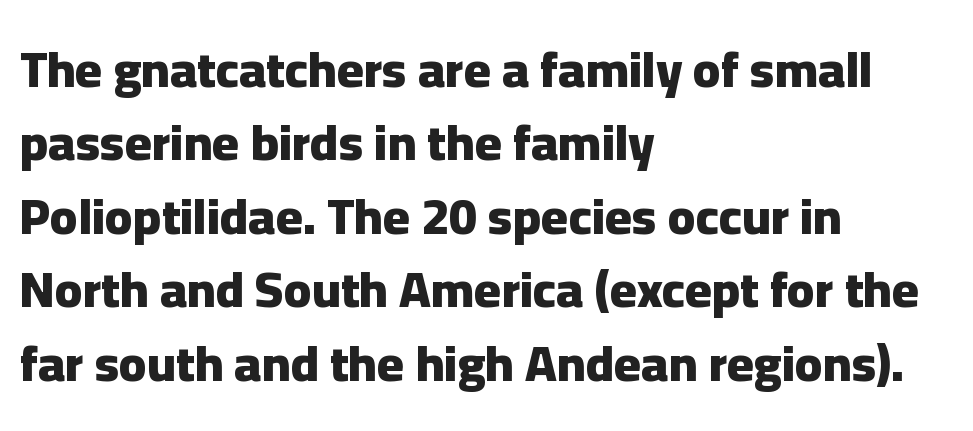
Q: Is the text bold? A: Yes.
Q: Is the text italic (slanted)? A: No, it is upright.
Q: Is the typeface a serif or a sans-serif typeface? A: Sans-serif.
Q: Is the text underlined? A: No.
Q: How is the paragraph aligned? A: Left-aligned.
Q: Is the spacing between letters normal or unusually wide? A: Normal.
Q: Is the spacing between lines tight, normal or loose? A: Normal.
Q: Width (condensed, normal, or wide)? A: Normal.
Q: Stroke contrast? A: Low.
Q: x-height? A: Medium.
Q: Monospaced? A: No.
